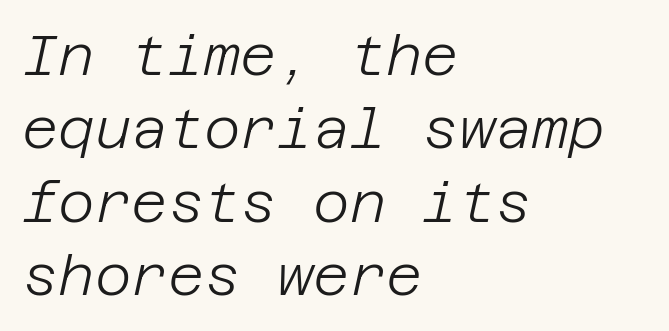
The face used here has a pronounced slope to its letters. Horizontally, the lines are justified to the leading edge only. Nobody drew a line under any word here. What's the leading like? Ordinary, nothing unusual. A quiet, ordinary-to-light weight characterises the typeface.
